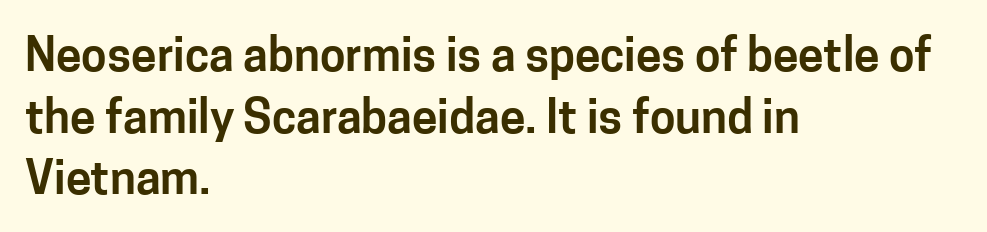
Q: Is the text italic (slanted)? A: No, it is upright.
Q: Is the typeface a serif or a sans-serif typeface? A: Sans-serif.
Q: Is the text underlined? A: No.
Q: How is the paragraph aligned? A: Left-aligned.
Q: Is the spacing between letters normal or unusually wide? A: Normal.
Q: Is the spacing between lines tight, normal or loose? A: Normal.
Q: Width (condensed, normal, or wide)? A: Normal.
Q: Stroke contrast? A: Low.
Q: x-height? A: Medium.
Q: Monospaced? A: No.
